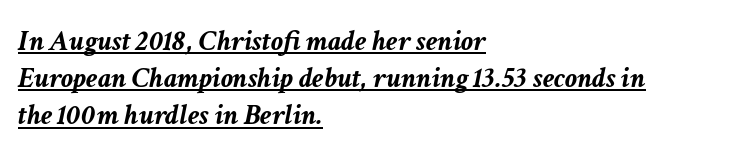
Weight check: bold — yes, fully. Is there an underline? Yes — a line sits under the letters. Compared with typical body copy, the letter spacing here is the same. Would a proofreader flag this as italicized? Yes. Alignment: flush left.
